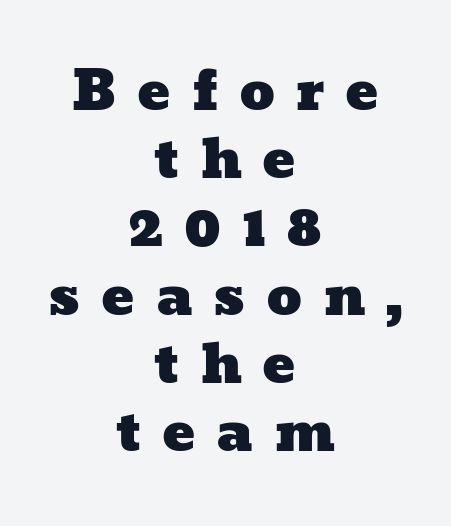
{"width": "wide", "stroke_contrast": "low", "x_height": "medium", "monospaced": "no", "underline": "no", "align": "center", "line_spacing_ratio": 1.24, "letter_spacing": "wide", "letter_spacing_em": 0.37, "glyph_px": 55}
